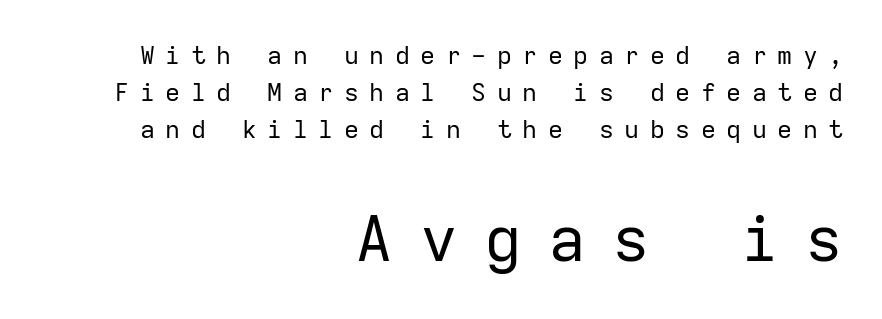
Quick note: interline space is typical. The second block has been scaled up relative to the first. To sum up the face: it is a sans, with no serifs. When letters stand straight like this, we call the style roman or upright. The passage shown is typed in a monospace face where columns stay perfectly aligned. The area under the type is left untouched.
